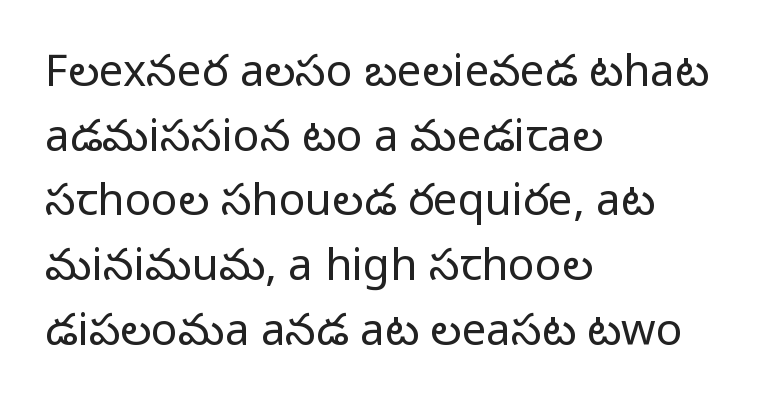
The image shows 44 px light sans-serif type, upright; set left-aligned, normal line spacing (1.47x), normal letter spacing, not underlined; low stroke contrast and a medium x-height.
